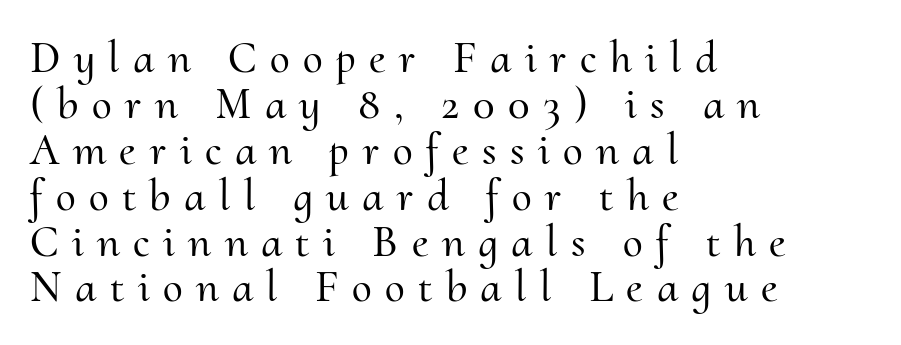
The image shows 45 px serif type, upright; set left-aligned, tight line spacing (1.02x), unusually wide letter spacing (+0.3 em), not underlined; medium stroke contrast and a small x-height.
